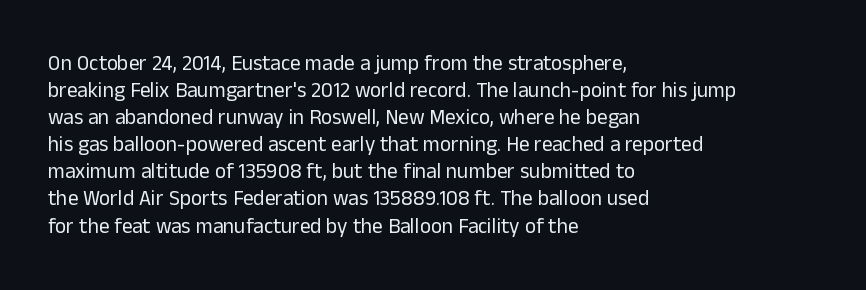
The image shows 21 px text type, upright; set left-aligned, normal line spacing (1.29x), normal letter spacing, not underlined.
